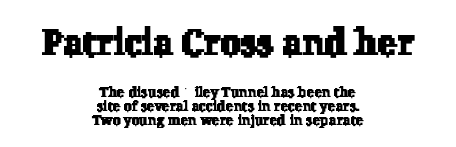
The rendering uses natural spacing where letterforms have individual widths. Bigger letters appear in the top chunk; the bottom chunk is reduced. The passage shown is not underscored anywhere. How would I describe the line gaps? Narrow and economical.
